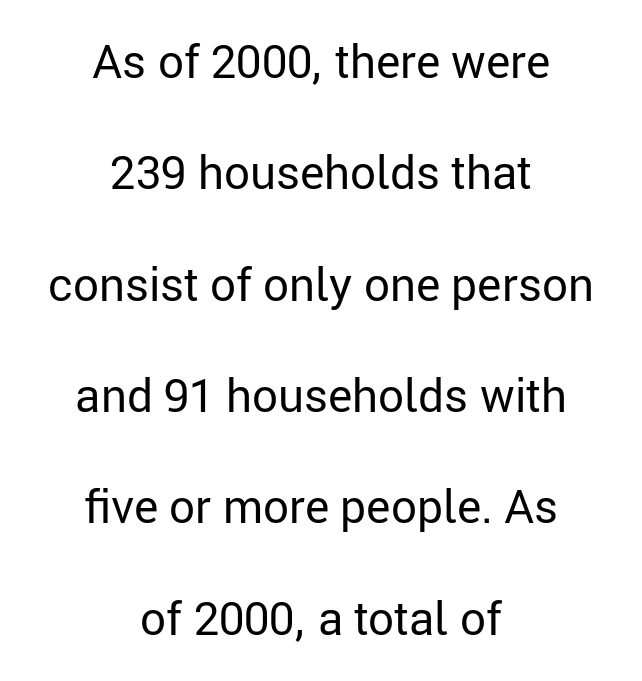
Q: Is the text bold? A: No.
Q: Is the text italic (slanted)? A: No, it is upright.
Q: Is the typeface a serif or a sans-serif typeface? A: Sans-serif.
Q: Is the text underlined? A: No.
Q: How is the paragraph aligned? A: Centered.
Q: Is the spacing between letters normal or unusually wide? A: Normal.
Q: Is the spacing between lines tight, normal or loose? A: Loose.
Q: Width (condensed, normal, or wide)? A: Normal.
Q: Stroke contrast? A: Low.
Q: x-height? A: Medium.
Q: Monospaced? A: No.
